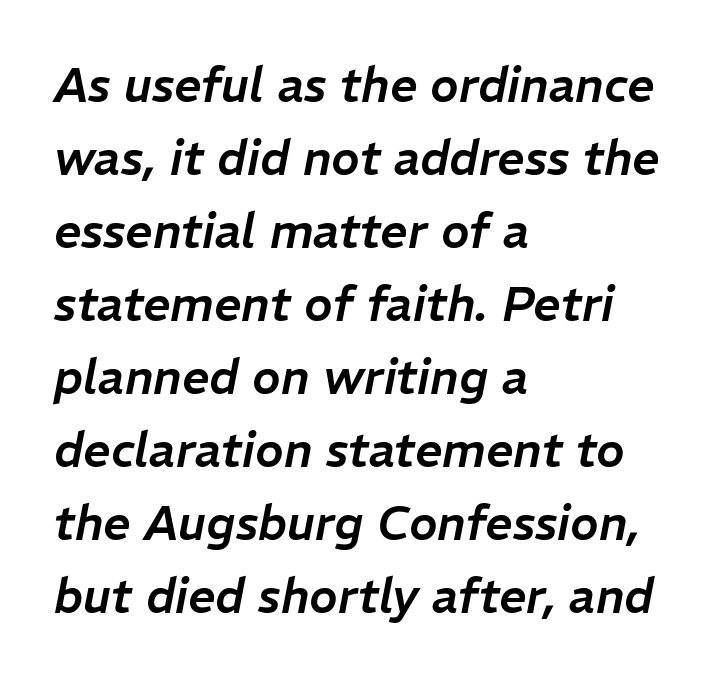
Descender tails drop into unmarked territory. Short note: letters normally spaced. The lines sit at an ordinary, default distance from one another. The glyphs look as if they've been sheared to an angle. The rag falls on the right side of this text block. These lines are rendered in a variable-pitch font.
